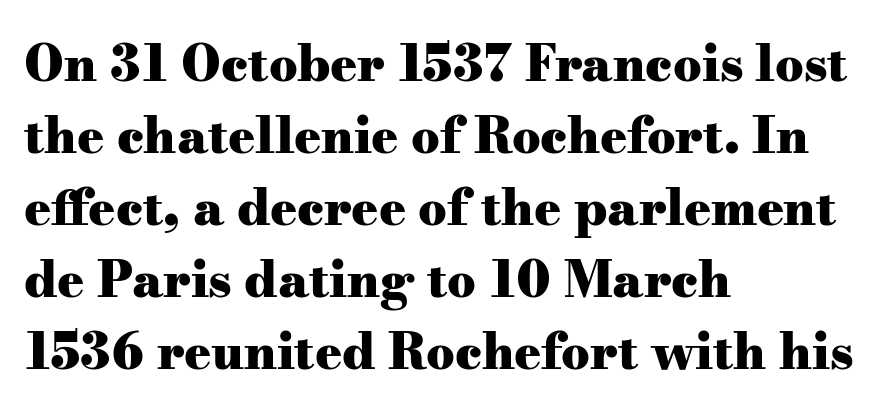
One glance says typical: line gaps are just what's usual. This sample has the flowing, uneven cadence of proportional lettering. Characters remain perfectly vertical along every line. The words here are not underlined. The typesetter chose a ragged-right arrangement here.
